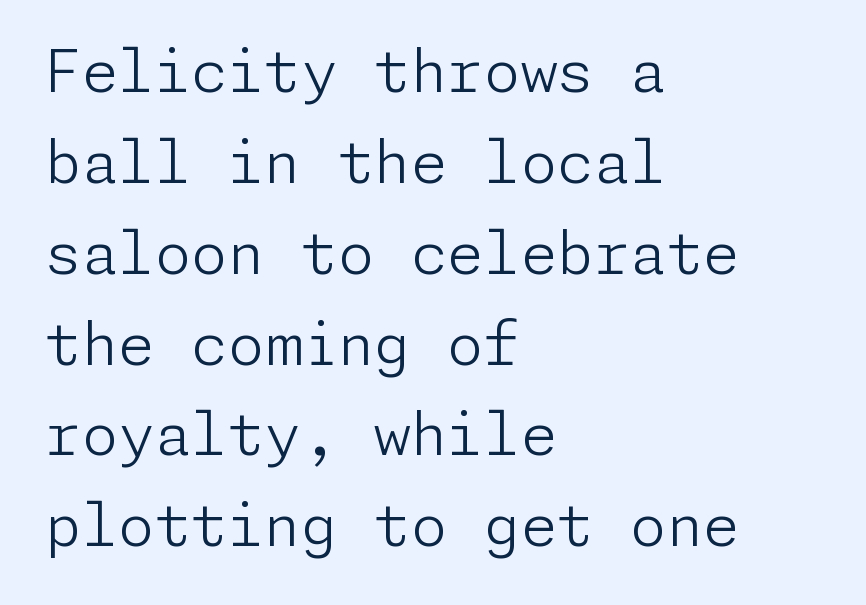
The image shows 59 px light sans-serif type, upright; set left-aligned, normal line spacing (1.54x), normal letter spacing, not underlined; low stroke contrast and a medium x-height.
